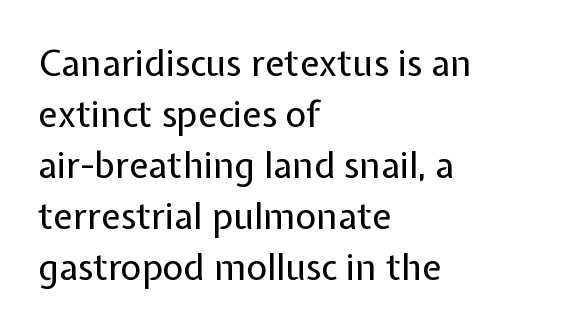
The image shows 36 px regular-weight sans-serif type, upright; set left-aligned, normal line spacing (1.42x), normal letter spacing, not underlined; low stroke contrast and a medium x-height.
